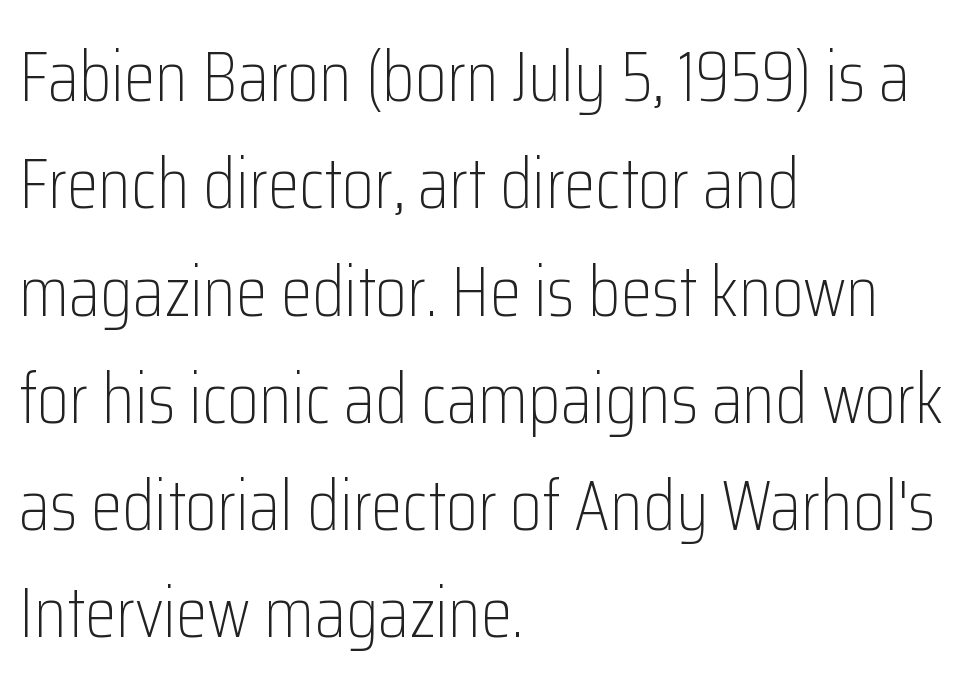
{"serif": "no", "italic": "no", "bold": "no", "weight": "light", "width": "condensed", "stroke_contrast": "low", "x_height": "medium", "monospaced": "no", "underline": "no", "align": "left", "line_spacing": "normal", "line_spacing_ratio": 1.49, "letter_spacing": "normal", "letter_spacing_em": 0.0, "glyph_px": 72}
